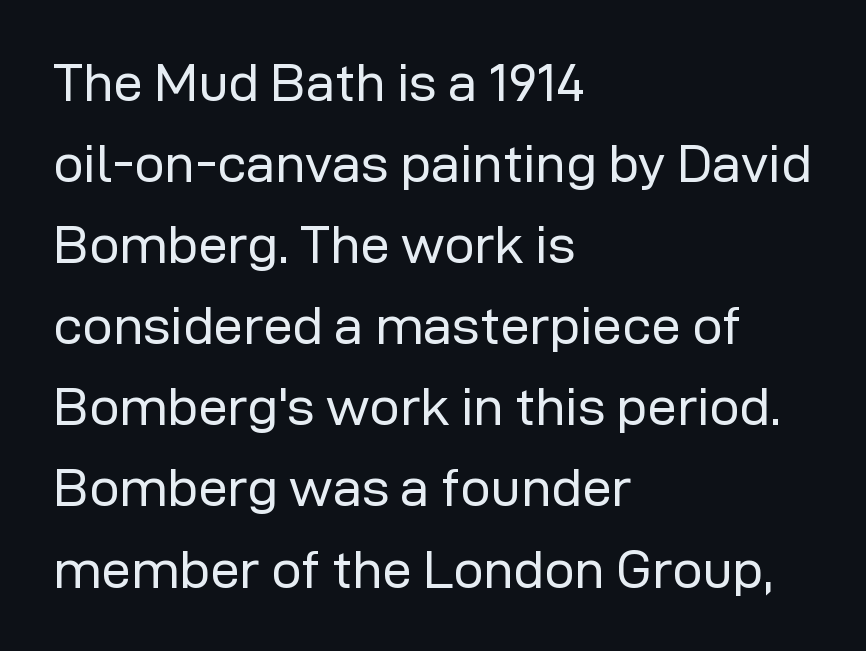
The image shows 53 px regular-weight sans-serif type, upright; set left-aligned, normal line spacing (1.53x), normal letter spacing, not underlined; low stroke contrast and a medium x-height.
